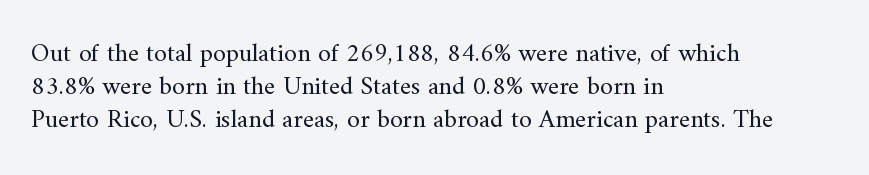
Check the space under the baseline: it is left empty. Posture: upright roman. Is the type heavy? It reads as light-to-regular instead. One-word summary of the alignment: left. The line-height multiplier appears to be the usual default.
